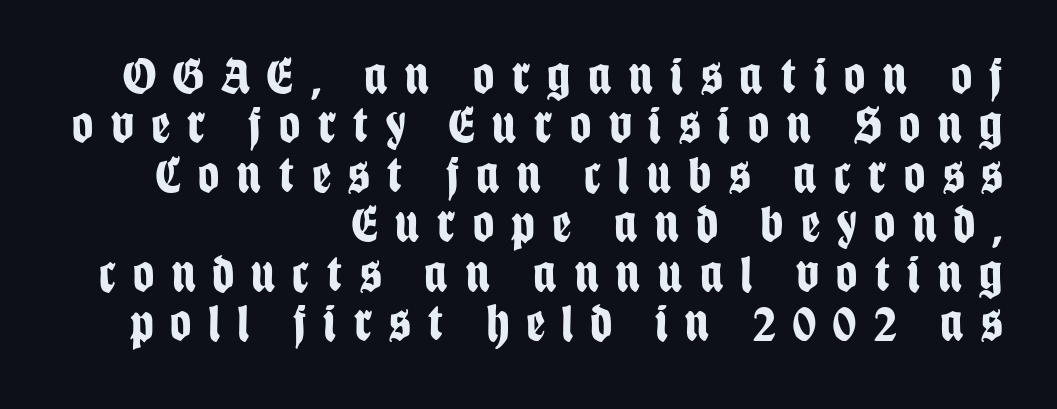
The image shows 52 px bold, condensed sans-serif type, upright; set right-aligned, tight line spacing (0.95x), unusually wide letter spacing (+0.34 em), not underlined; low stroke contrast and a large x-height.
